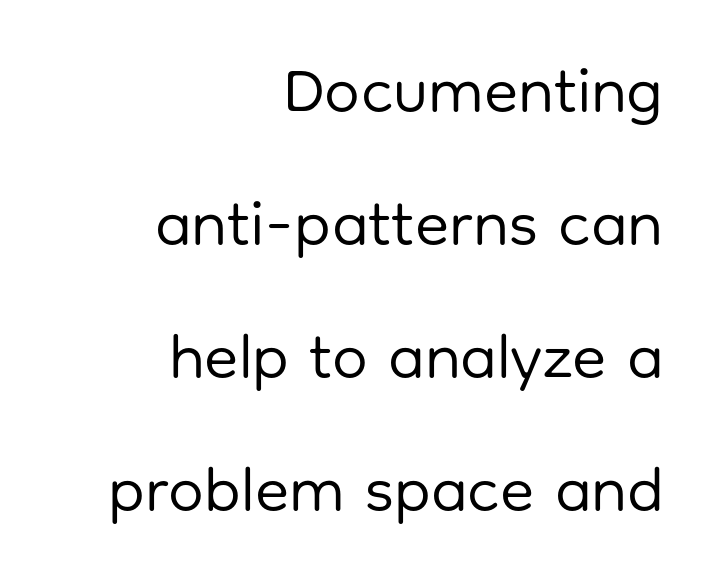
The image shows 63 px regular-weight sans-serif type, upright; set right-aligned, loose line spacing (2.11x), normal letter spacing, not underlined; low stroke contrast and a medium x-height.
